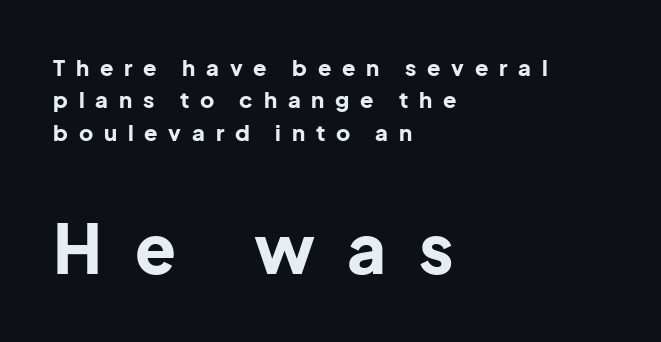
{"serif": "no", "italic": "no", "bold": "yes", "weight": "bold", "width": "normal", "stroke_contrast": "low", "x_height": "medium", "monospaced": "no", "underline": "no", "align": "left", "line_spacing": "normal", "line_spacing_ratio": 1.47, "letter_spacing": "wide", "letter_spacing_em": 0.49, "larger_block": "second", "size_ratio": 3.05, "glyph_px": 67}
